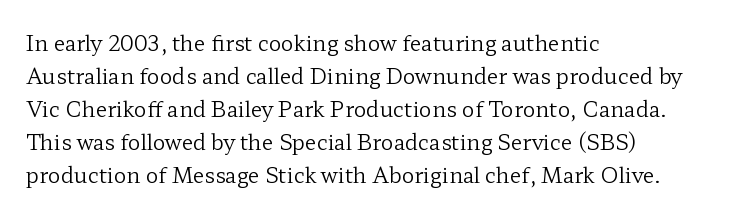
No italicization has been applied; the sample stays upright. This rendering features lettering with no underline. Summary of weight: not heavy and not bold. The typesetter chose a ragged-right arrangement here. The vertical gap from one line to the next is medium.
